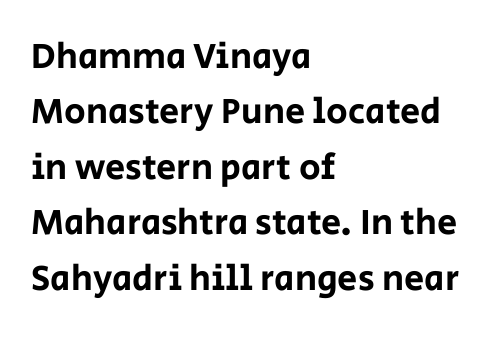
Students, observe: this is what conventionally led text looks like. Ordinary non-slanted type is in use. Does the copy run flush right? No — it runs flush left. The string is rendered with underlining switched off. Think of a printed novel: that variable character pitch is what you see here. Tracking here is standard; glyphs follow each other at the usual distance.
